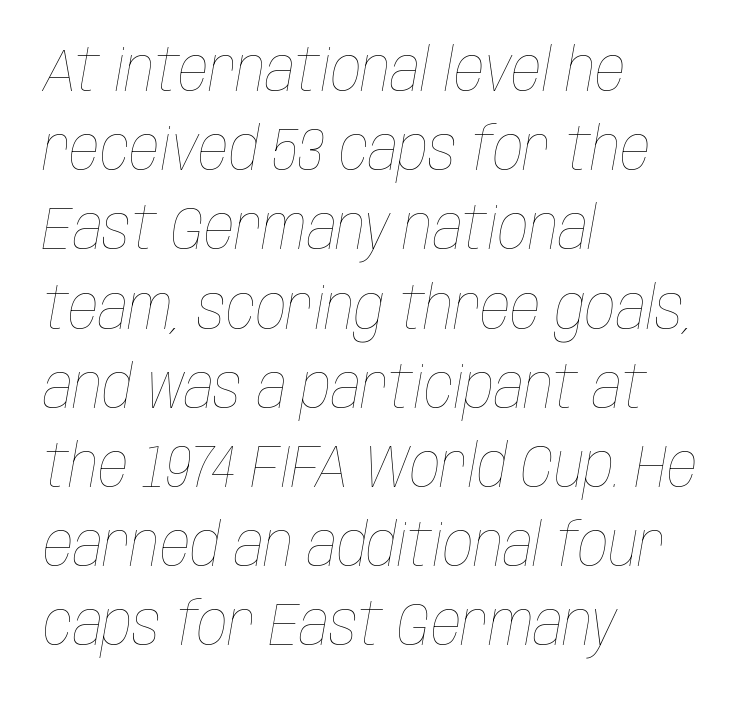
The letters advance in unequal steps, a hallmark of proportional type. This sample is left-justified, so line endings fall wherever the words run out. Anything drawn beneath the words? Only blank space. Leading: standard.
